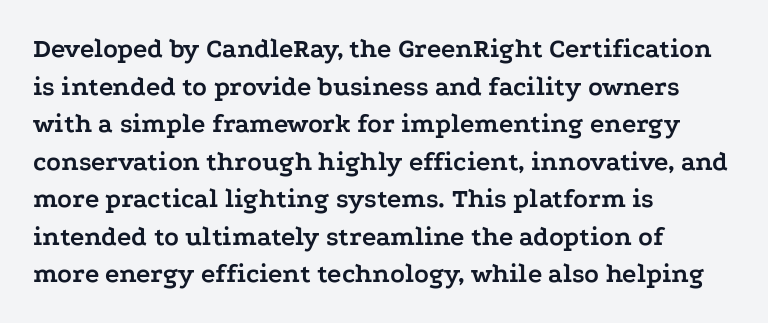
{"italic": "no", "bold": "yes", "underline": "no", "align": "left", "line_spacing": "normal", "line_spacing_ratio": 1.39, "letter_spacing": "normal", "letter_spacing_em": 0.0, "glyph_px": 27}
